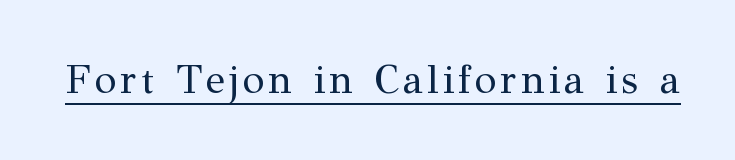
Q: Is the text bold? A: No.
Q: Is the text italic (slanted)? A: No, it is upright.
Q: Is the typeface a serif or a sans-serif typeface? A: Serif.
Q: Is the text underlined? A: Yes.
Q: Width (condensed, normal, or wide)? A: Normal.
Q: Stroke contrast? A: Medium.
Q: x-height? A: Medium.
Q: Monospaced? A: No.
